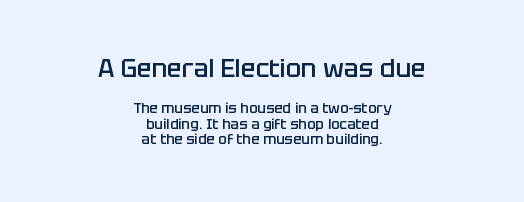
Q: Is the text bold? A: Semi-bold.
Q: Is the text italic (slanted)? A: No, it is upright.
Q: Is the text underlined? A: No.
Q: How is the paragraph aligned? A: Centered.
Q: Is the spacing between letters normal or unusually wide? A: Normal.
Q: Is the spacing between lines tight, normal or loose? A: Tight.
Q: Which block of text is set in a larger size, the first (top) or the second (bottom)? A: The first (top) one.
